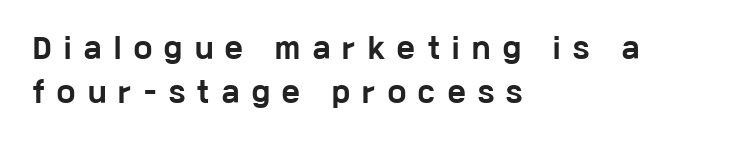
{"italic": "no", "bold": "yes", "underline": "no", "align": "left", "line_spacing": "normal", "line_spacing_ratio": 1.62, "letter_spacing": "wide", "letter_spacing_em": 0.47, "glyph_px": 27}
